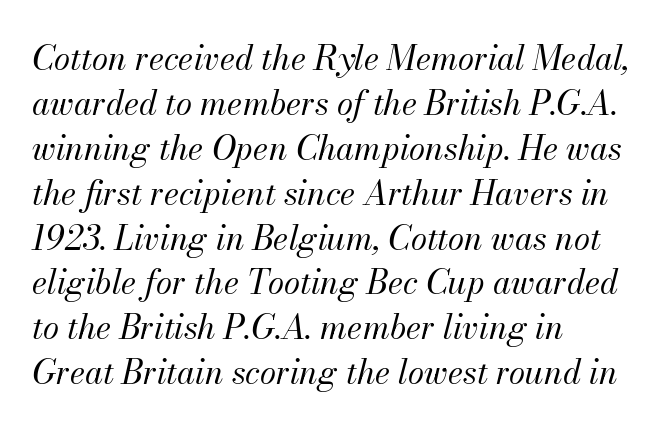
Q: Is the text bold? A: No.
Q: Is the text italic (slanted)? A: Yes, it leans right by about 13 degrees.
Q: Is the text underlined? A: No.
Q: How is the paragraph aligned? A: Left-aligned.
Q: Is the spacing between letters normal or unusually wide? A: Normal.
Q: Is the spacing between lines tight, normal or loose? A: Normal.
Q: Width (condensed, normal, or wide)? A: Normal.
Q: Stroke contrast? A: Medium.
Q: x-height? A: Small.
Q: Monospaced? A: No.
